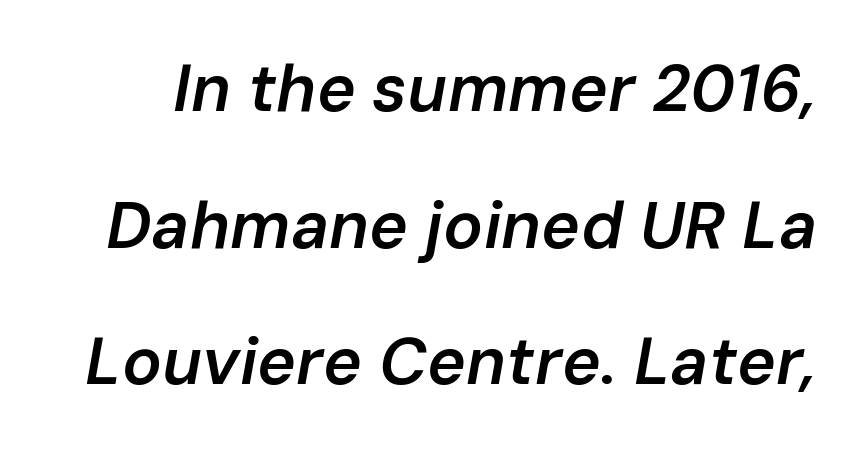
{"italic": "yes", "lean": "right", "slant_degrees": 10, "bold": "semi", "weight": "semibold", "width": "normal", "stroke_contrast": "low", "x_height": "medium", "monospaced": "no", "underline": "no", "line_spacing": "loose", "line_spacing_ratio": 2.07, "letter_spacing": "normal", "letter_spacing_em": 0.0, "glyph_px": 66}
